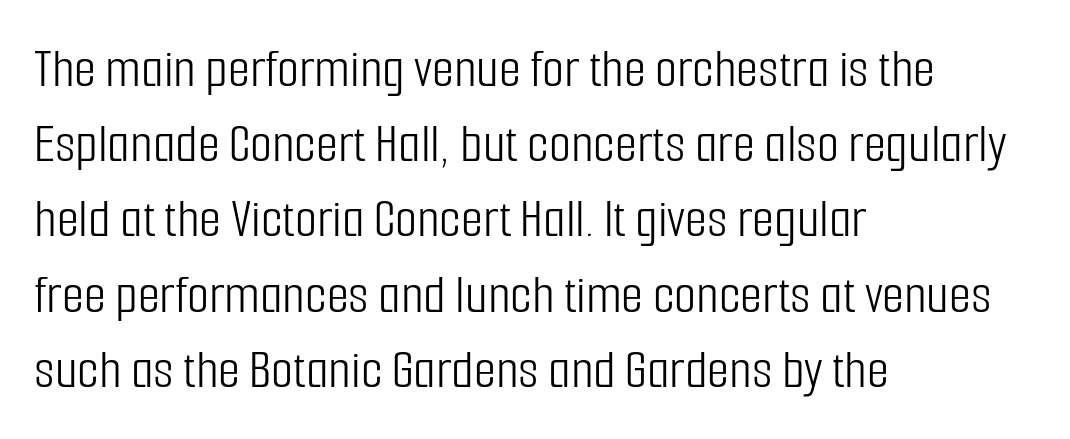
{"serif": "no", "italic": "no", "bold": "no", "weight": "light", "width": "condensed", "stroke_contrast": "low", "x_height": "medium", "monospaced": "no", "underline": "no", "align": "left", "line_spacing": "normal", "line_spacing_ratio": 1.32, "letter_spacing": "normal", "letter_spacing_em": 0.0, "glyph_px": 57}
